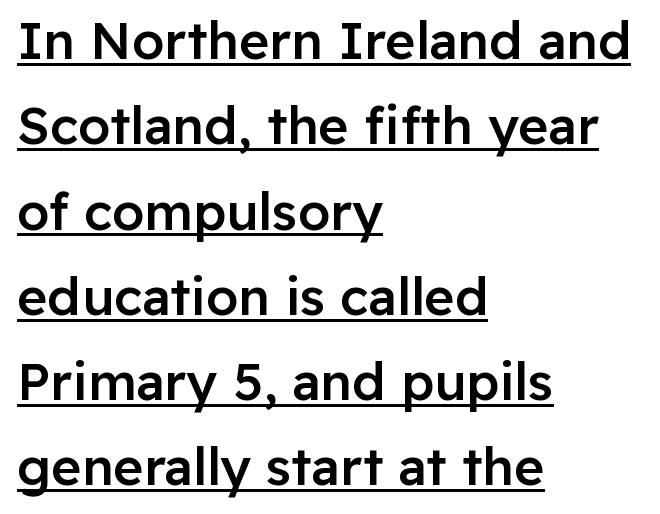
{"serif": "no", "italic": "no", "bold": "semi", "weight": "semibold", "width": "normal", "stroke_contrast": "low", "x_height": "medium", "monospaced": "no", "underline": "yes", "align": "left", "line_spacing": "normal", "line_spacing_ratio": 1.64, "letter_spacing": "normal", "letter_spacing_em": 0.0, "glyph_px": 52}
